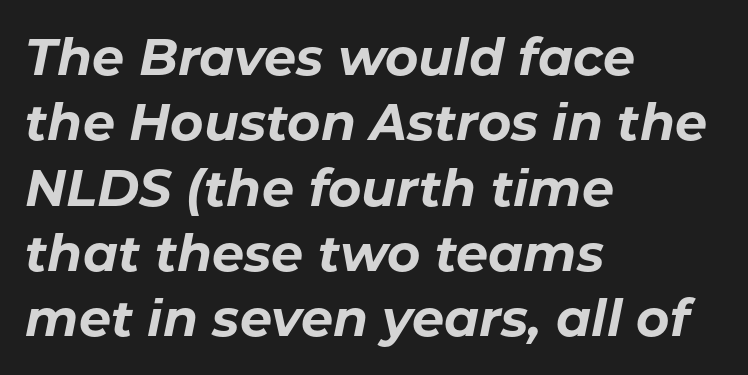
The image shows 51 px bold type, italic (leaning right); set left-aligned, normal line spacing (1.28x), normal letter spacing, not underlined; low stroke contrast and a medium x-height.
